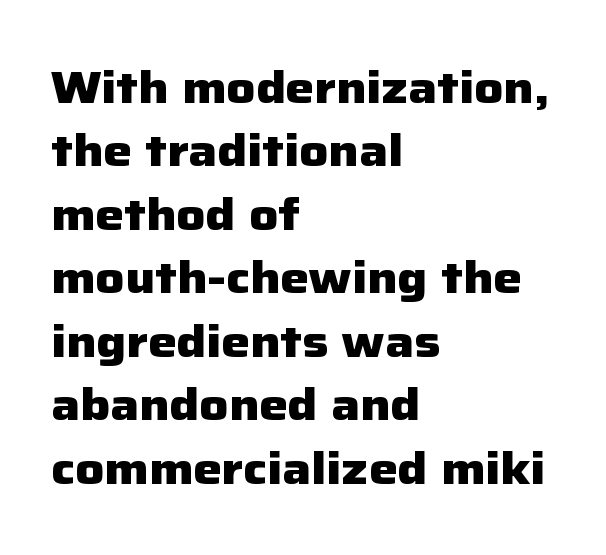
Q: Is the text bold? A: Yes.
Q: Is the text italic (slanted)? A: No, it is upright.
Q: Is the typeface a serif or a sans-serif typeface? A: Sans-serif.
Q: Is the text underlined? A: No.
Q: How is the paragraph aligned? A: Left-aligned.
Q: Is the spacing between letters normal or unusually wide? A: Normal.
Q: Is the spacing between lines tight, normal or loose? A: Normal.
Q: Width (condensed, normal, or wide)? A: Normal.
Q: Stroke contrast? A: Low.
Q: x-height? A: Medium.
Q: Monospaced? A: No.
